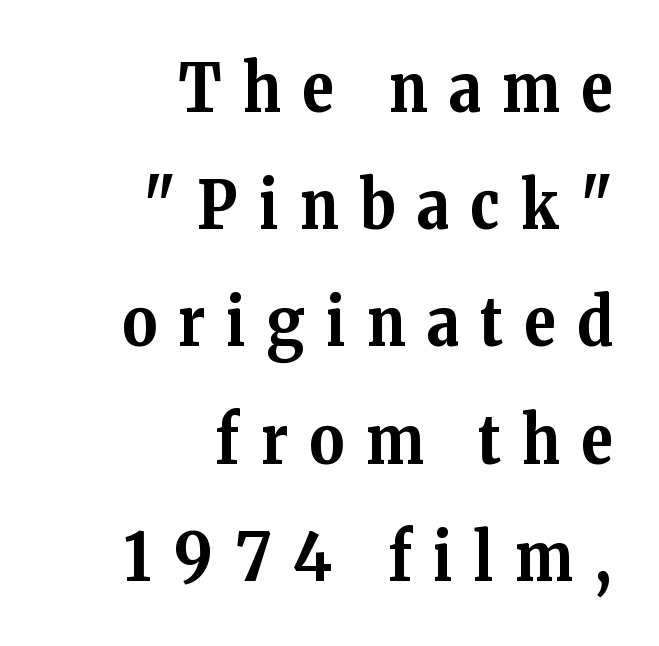
The image shows 67 px bold serif type, upright; set right-aligned, line spacing 1.75x, unusually wide letter spacing (+0.32 em), not underlined; medium stroke contrast and a medium x-height.
